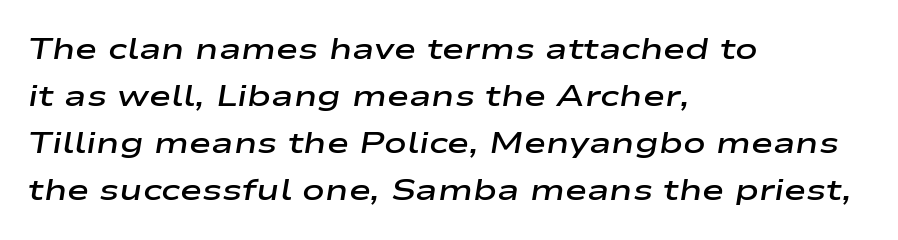
The image shows 30 px semibold, wide type, italic (leaning right); set left-aligned, normal line spacing (1.57x), normal letter spacing, not underlined; low stroke contrast and a medium x-height.
